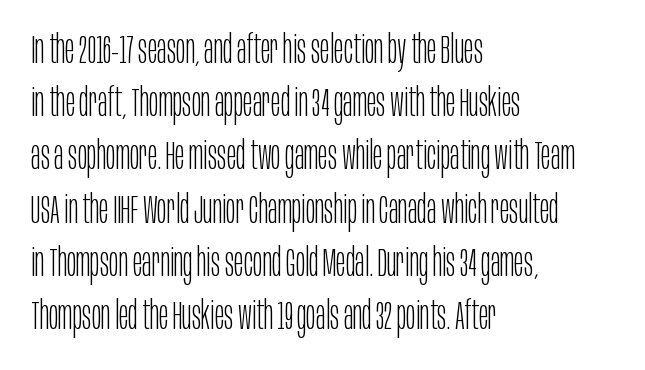
{"serif": "no", "italic": "no", "bold": "no", "weight": "light", "width": "condensed", "stroke_contrast": "low", "x_height": "large", "monospaced": "no", "underline": "no", "align": "left", "line_spacing": "normal", "line_spacing_ratio": 1.33, "letter_spacing": "normal", "letter_spacing_em": 0.0, "glyph_px": 40}
